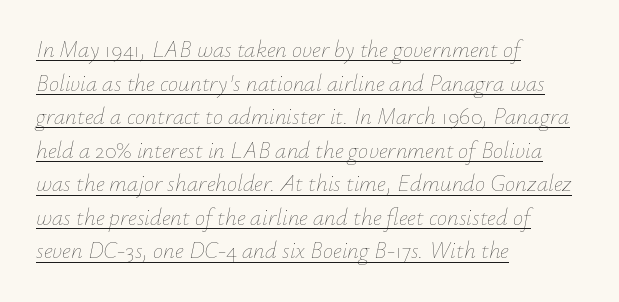
Q: Is the text bold? A: No.
Q: Is the text italic (slanted)? A: Yes, it leans right by about 12 degrees.
Q: Is the text underlined? A: Yes.
Q: How is the paragraph aligned? A: Left-aligned.
Q: Is the spacing between letters normal or unusually wide? A: Normal.
Q: Is the spacing between lines tight, normal or loose? A: Normal.
